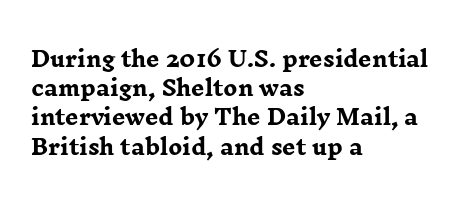
When letters stand straight like this, we call the style roman or upright. Line starts are locked; line ends wander. Quick note: underline off. Words appear dense and cohesive because spacing is normal. A normal amount of white space separates one row of letters from the next.
